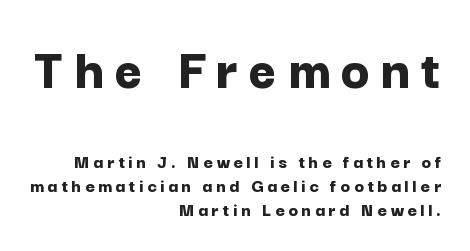
{"serif": "no", "italic": "no", "bold": "yes", "weight": "bold", "width": "normal", "stroke_contrast": "low", "x_height": "medium", "monospaced": "no", "underline": "no", "align": "right", "line_spacing_ratio": 1.19, "larger_block": "first", "size_ratio": 3.0, "glyph_px": 60}
